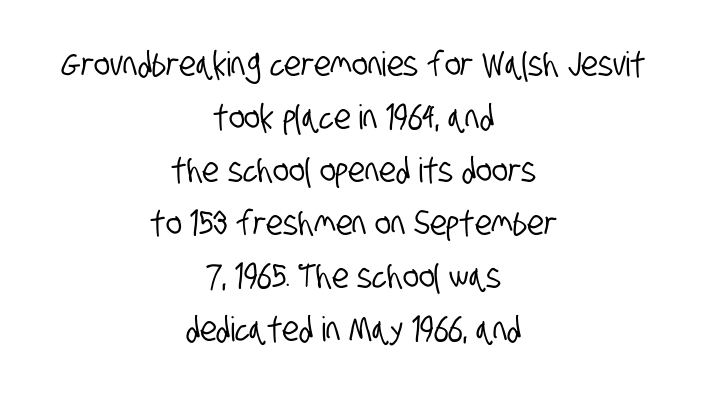
The image shows 34 px condensed sans-serif type; set centered, normal line spacing (1.56x), normal letter spacing, not underlined; low stroke contrast and a large x-height.
